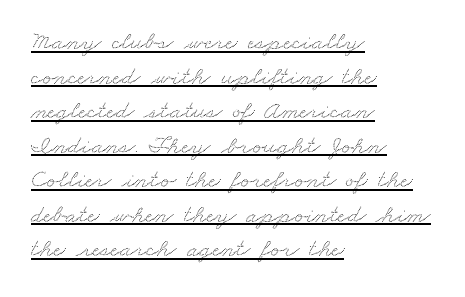
The image shows 26 px text type; set left-aligned, normal line spacing (1.33x), normal letter spacing, underlined.
